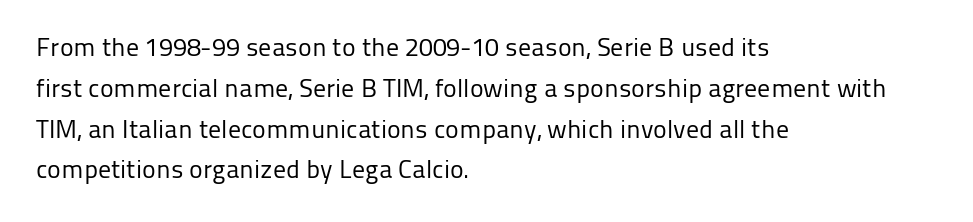
The image shows 26 px text type, upright; set left-aligned, normal line spacing (1.57x), normal letter spacing, not underlined.
